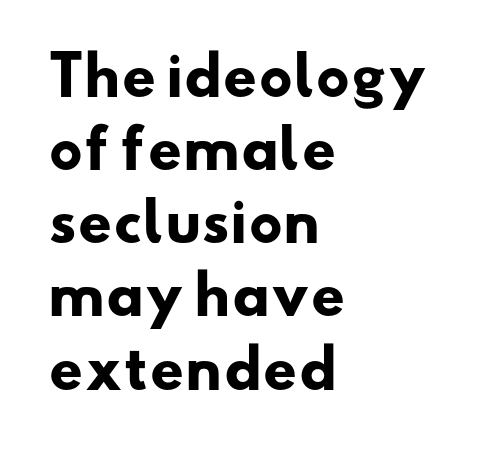
Q: Is the text bold? A: Yes.
Q: Is the typeface a serif or a sans-serif typeface? A: Sans-serif.
Q: Is the text underlined? A: No.
Q: How is the paragraph aligned? A: Left-aligned.
Q: Is the spacing between letters normal or unusually wide? A: Normal.
Q: Is the spacing between lines tight, normal or loose? A: Normal.
Q: Width (condensed, normal, or wide)? A: Wide.
Q: Stroke contrast? A: Low.
Q: x-height? A: Small.
Q: Monospaced? A: No.
